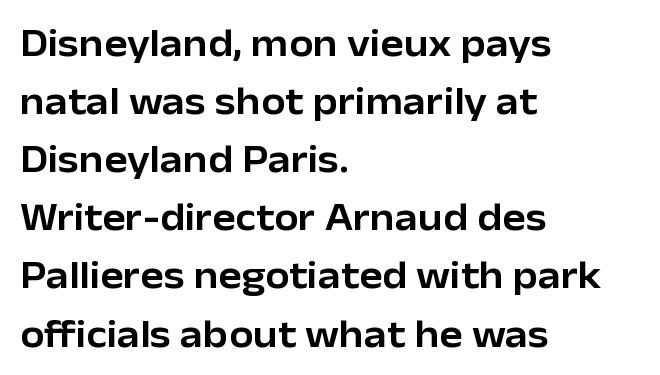
{"serif": "no", "italic": "no", "width": "normal", "stroke_contrast": "low", "x_height": "medium", "monospaced": "no", "underline": "no", "align": "left", "line_spacing": "normal", "line_spacing_ratio": 1.49, "letter_spacing": "normal", "letter_spacing_em": 0.0, "glyph_px": 39}
